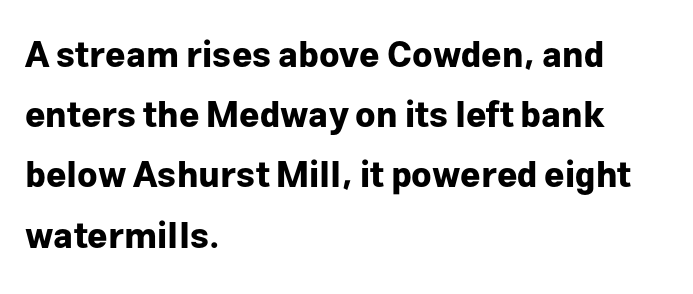
{"serif": "no", "italic": "no", "bold": "yes", "weight": "bold", "width": "normal", "stroke_contrast": "low", "x_height": "medium", "monospaced": "no", "underline": "no", "align": "left", "line_spacing_ratio": 1.72, "letter_spacing": "normal", "letter_spacing_em": 0.0, "glyph_px": 35}
